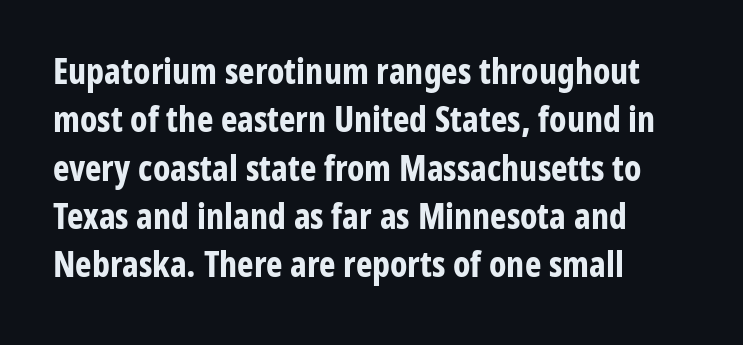
Q: Is the text bold? A: Yes.
Q: Is the text italic (slanted)? A: No, it is upright.
Q: Is the typeface a serif or a sans-serif typeface? A: Sans-serif.
Q: Is the text underlined? A: No.
Q: How is the paragraph aligned? A: Left-aligned.
Q: Is the spacing between letters normal or unusually wide? A: Normal.
Q: Is the spacing between lines tight, normal or loose? A: Normal.
Q: Width (condensed, normal, or wide)? A: Condensed.
Q: Stroke contrast? A: Low.
Q: x-height? A: Medium.
Q: Monospaced? A: No.
